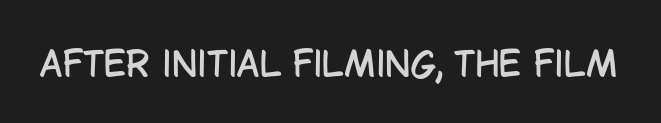
The image shows 34 px condensed sans-serif type, upright; set normal letter spacing, not underlined; low stroke contrast and a large x-height.
